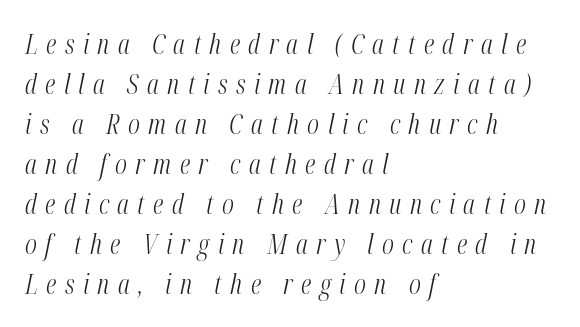
{"italic": "yes", "lean": "right", "slant_degrees": 12, "bold": "no", "underline": "no", "align": "left", "line_spacing": "normal", "line_spacing_ratio": 1.48, "letter_spacing": "wide", "letter_spacing_em": 0.31, "glyph_px": 27}
